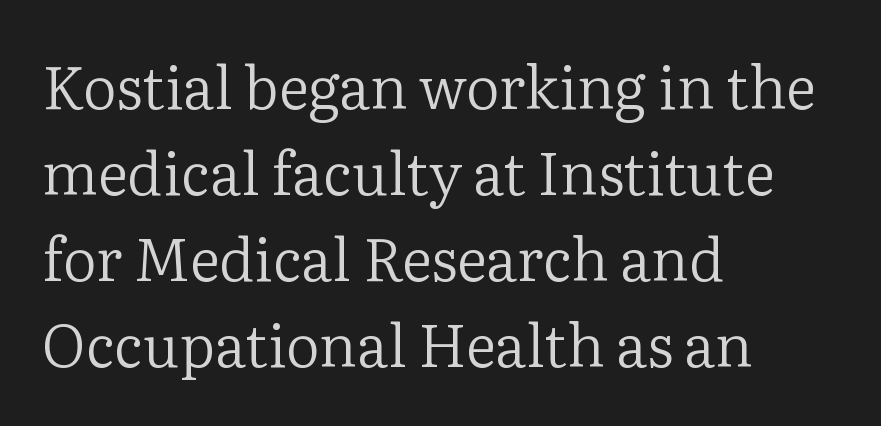
Q: Is the text bold? A: No.
Q: Is the text italic (slanted)? A: No, it is upright.
Q: Is the typeface a serif or a sans-serif typeface? A: Serif.
Q: Is the text underlined? A: No.
Q: How is the paragraph aligned? A: Left-aligned.
Q: Is the spacing between letters normal or unusually wide? A: Normal.
Q: Is the spacing between lines tight, normal or loose? A: Normal.
Q: Width (condensed, normal, or wide)? A: Normal.
Q: Stroke contrast? A: Low.
Q: x-height? A: Medium.
Q: Monospaced? A: No.
